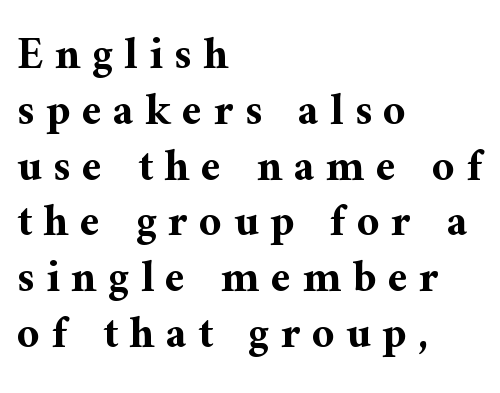
Plenty of ink on the page — the face is bold. Proportional: the letters do not fall into vertical columns. Which margin do the lines hug? The left one — the right edge is uneven. In terms of letterform style, serifs are clearly present.
